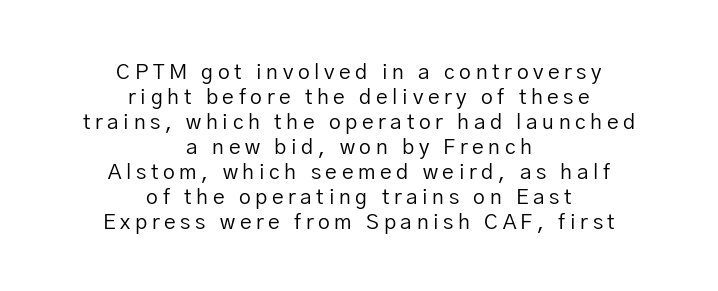
{"italic": "no", "bold": "no", "underline": "no", "align": "center", "line_spacing_ratio": 1.19, "letter_spacing": "wide", "letter_spacing_em": 0.22, "glyph_px": 21}
